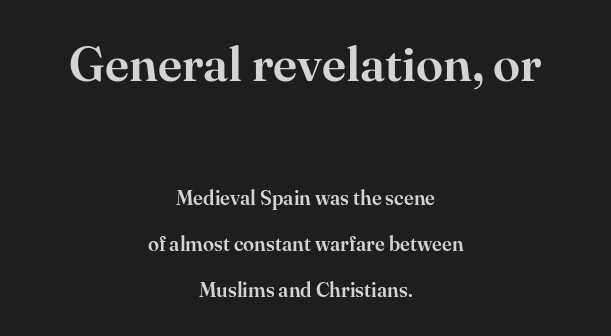
{"serif": "yes", "italic": "no", "width": "normal", "stroke_contrast": "high", "x_height": "small", "monospaced": "no", "underline": "no", "align": "center", "line_spacing": "loose", "line_spacing_ratio": 2.3, "letter_spacing": "normal", "letter_spacing_em": 0.0, "larger_block": "first", "size_ratio": 2.45, "glyph_px": 49}
